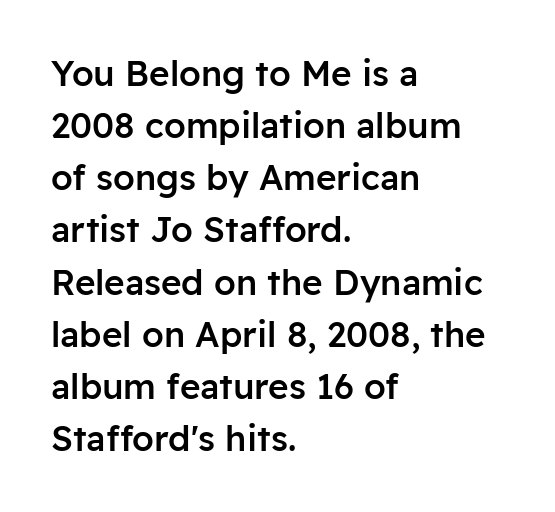
Firm but not heavy-handed strokes: this text is semibold. The font's upright variant was chosen for this text. These lines are rendered in a variable-pitch font. Each line starts at the same left margin while the right side varies. Regarding leading, the lines here are spaced in the standard way. The characters display no serif detailing; their extremities are plain.
